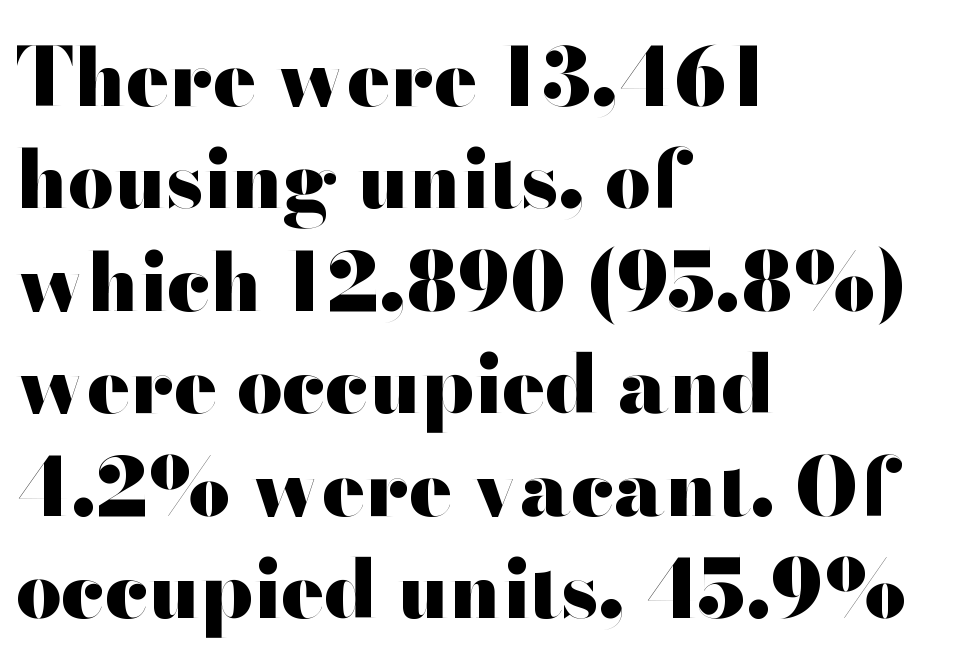
Q: Is the text bold? A: Yes.
Q: Is the text italic (slanted)? A: No, it is upright.
Q: Is the typeface a serif or a sans-serif typeface? A: Sans-serif.
Q: Is the text underlined? A: No.
Q: How is the paragraph aligned? A: Left-aligned.
Q: Is the spacing between letters normal or unusually wide? A: Normal.
Q: Is the spacing between lines tight, normal or loose? A: Normal.
Q: Width (condensed, normal, or wide)? A: Wide.
Q: Stroke contrast? A: High.
Q: x-height? A: Small.
Q: Monospaced? A: No.
